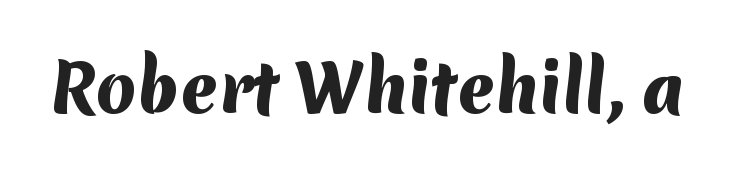
Q: Is the text bold? A: Yes.
Q: Is the typeface a serif or a sans-serif typeface? A: Sans-serif.
Q: Is the text underlined? A: No.
Q: Is the spacing between letters normal or unusually wide? A: Normal.
Q: Width (condensed, normal, or wide)? A: Normal.
Q: Stroke contrast? A: Medium.
Q: x-height? A: Medium.
Q: Monospaced? A: No.
